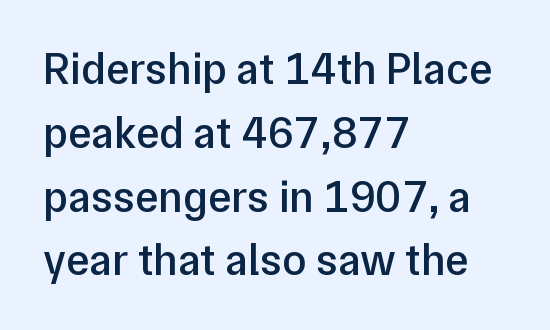
The image shows 44 px semibold sans-serif type, upright; set left-aligned, normal line spacing (1.45x), normal letter spacing, not underlined; low stroke contrast and a medium x-height.
